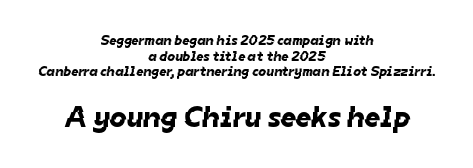
A sans-serif font was chosen for this passage. Each letter keeps its own natural width here, so spacing adapts to shape. Anything drawn beneath the words? Only blank space. Reading down the block, each line starts at a different indent, mirrored at its end.
